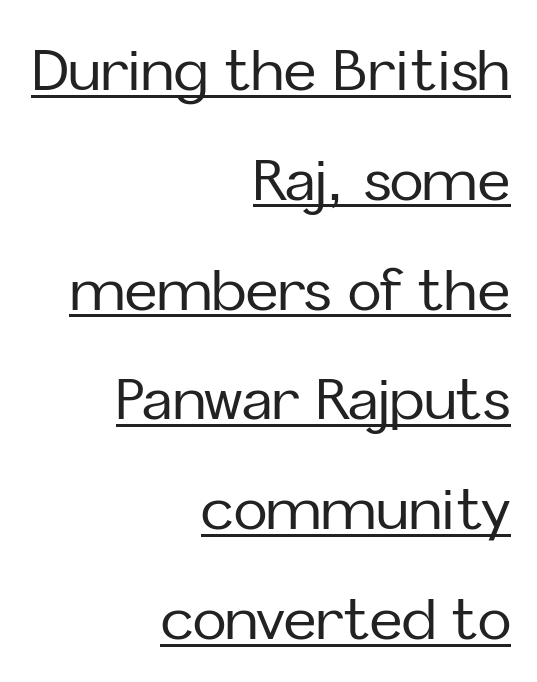
The typesetter has applied underlining to the passage shown. Is there much room between lines? Yes — plenty of vertical air separates them. You could not count columns in this text — the font is proportionally spaced. Classification — sans serif. Typeset ragged left — the right edge is the straight one.
